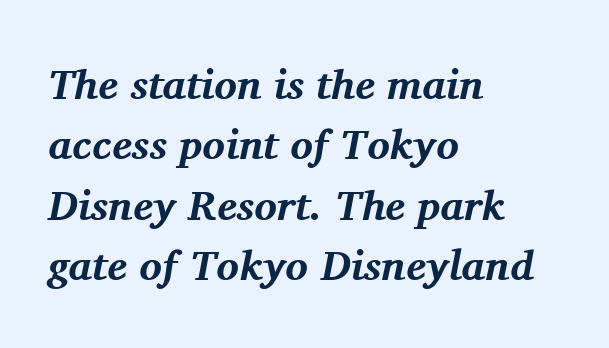
The image shows 42 px bold serif type, italic (leaning right); set left-aligned, normal line spacing (1.44x), normal letter spacing, not underlined; medium stroke contrast and a medium x-height.
